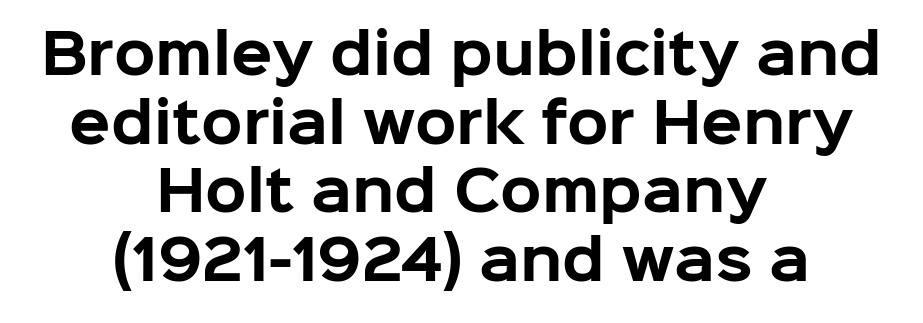
Q: Is the text bold? A: Yes.
Q: Is the text italic (slanted)? A: No, it is upright.
Q: Is the typeface a serif or a sans-serif typeface? A: Sans-serif.
Q: Is the text underlined? A: No.
Q: How is the paragraph aligned? A: Centered.
Q: Is the spacing between letters normal or unusually wide? A: Normal.
Q: Is the spacing between lines tight, normal or loose? A: Normal.
Q: Width (condensed, normal, or wide)? A: Normal.
Q: Stroke contrast? A: Low.
Q: x-height? A: Medium.
Q: Monospaced? A: No.
